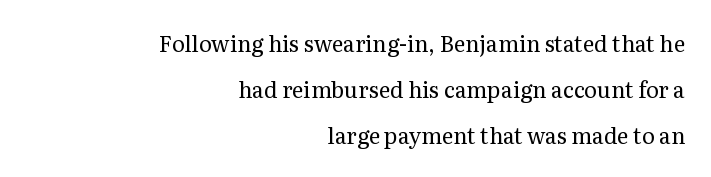
{"italic": "no", "bold": "no", "underline": "no", "align": "right", "line_spacing": "loose", "line_spacing_ratio": 2.09, "letter_spacing": "normal", "letter_spacing_em": 0.0, "glyph_px": 22}
